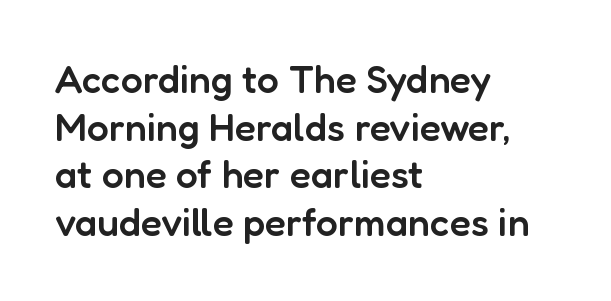
Q: Is the text bold? A: Semi-bold.
Q: Is the text italic (slanted)? A: No, it is upright.
Q: Is the typeface a serif or a sans-serif typeface? A: Sans-serif.
Q: Is the text underlined? A: No.
Q: How is the paragraph aligned? A: Left-aligned.
Q: Is the spacing between letters normal or unusually wide? A: Normal.
Q: Width (condensed, normal, or wide)? A: Normal.
Q: Stroke contrast? A: Low.
Q: x-height? A: Medium.
Q: Monospaced? A: No.
